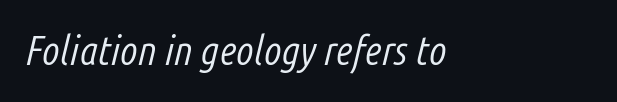
Q: Is the text bold? A: No.
Q: Is the text italic (slanted)? A: Yes, it leans right by about 14 degrees.
Q: Is the text underlined? A: No.
Q: How is the paragraph aligned? A: Left-aligned.
Q: Is the spacing between letters normal or unusually wide? A: Normal.
Q: Width (condensed, normal, or wide)? A: Condensed.
Q: Stroke contrast? A: Low.
Q: x-height? A: Medium.
Q: Monospaced? A: No.
